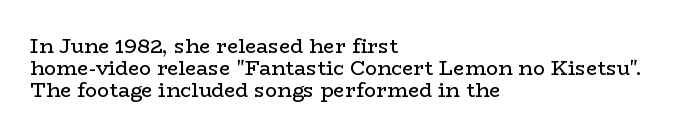
Q: Is the text bold? A: No.
Q: Is the text italic (slanted)? A: No, it is upright.
Q: Is the text underlined? A: No.
Q: How is the paragraph aligned? A: Left-aligned.
Q: Is the spacing between letters normal or unusually wide? A: Normal.
Q: Is the spacing between lines tight, normal or loose? A: Tight.
